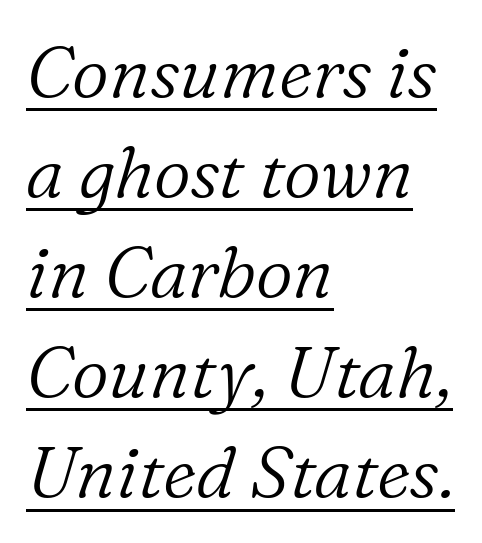
{"serif": "yes", "italic": "yes", "lean": "right", "slant_degrees": 16, "bold": "no", "weight": "light", "width": "normal", "stroke_contrast": "low", "x_height": "medium", "monospaced": "no", "underline": "yes", "align": "left", "line_spacing": "normal", "line_spacing_ratio": 1.39, "letter_spacing": "normal", "letter_spacing_em": 0.0, "glyph_px": 72}
